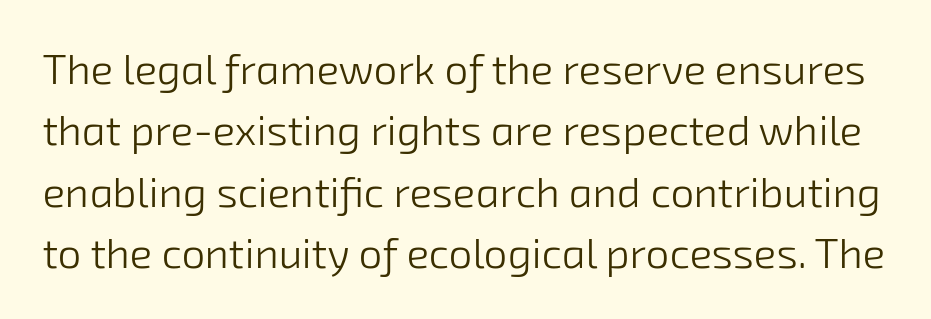
The image shows 42 px light sans-serif type; set normal line spacing (1.46x), normal letter spacing, not underlined; low stroke contrast and a medium x-height.
